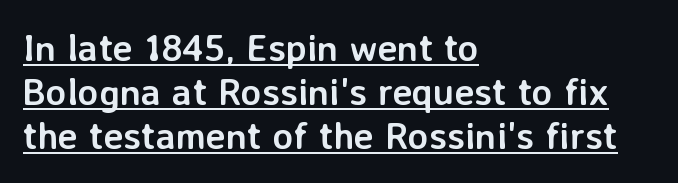
Looks like someone drew a line under every word here. Proportional: the letters do not fall into vertical columns. The letters stand upright; this is a roman face. The rendering keeps characters at their native spacing.
